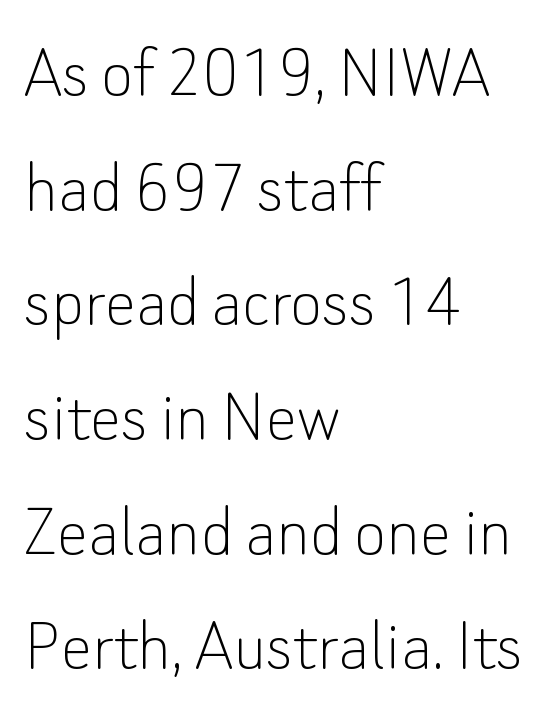
The image shows 78 px thin sans-serif type, upright; set left-aligned, normal line spacing (1.47x), normal letter spacing, not underlined; low stroke contrast and a small x-height.
